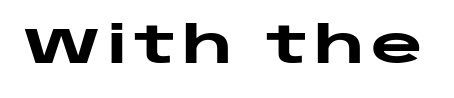
These words are printed bold, with thick strokes throughout. Letterform terminals end flat and unadorned throughout the passage. Character widths vary here, with narrow letters taking less room than wide ones. Italic: no, the glyphs are upright roman.
